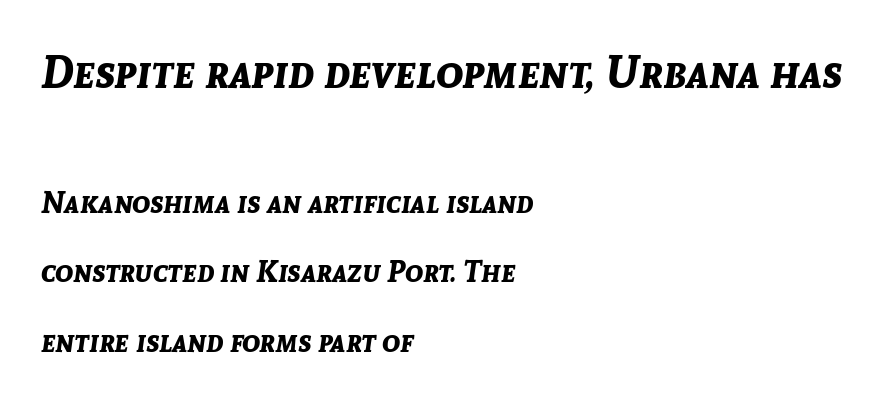
Q: Is the text bold? A: Yes.
Q: Is the text italic (slanted)? A: Yes, it leans right by about 8 degrees.
Q: Is the text underlined? A: No.
Q: How is the paragraph aligned? A: Left-aligned.
Q: Is the spacing between letters normal or unusually wide? A: Normal.
Q: Is the spacing between lines tight, normal or loose? A: Loose.
Q: Which block of text is set in a larger size, the first (top) or the second (bottom)? A: The first (top) one.
Q: Width (condensed, normal, or wide)? A: Normal.
Q: Stroke contrast? A: Low.
Q: x-height? A: Medium.
Q: Monospaced? A: No.
